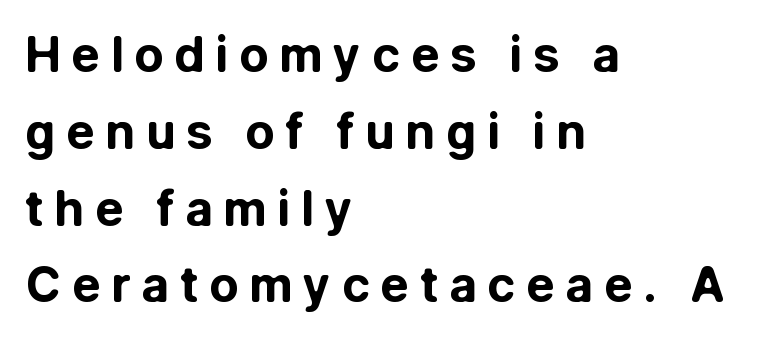
Unmarked baselines from the first word to the last. The rag falls on the right side of this text block. Whoever set this chose a conventional vertical rhythm. Is this a fixed-width face? No — the glyphs have proportional, varying widths.
